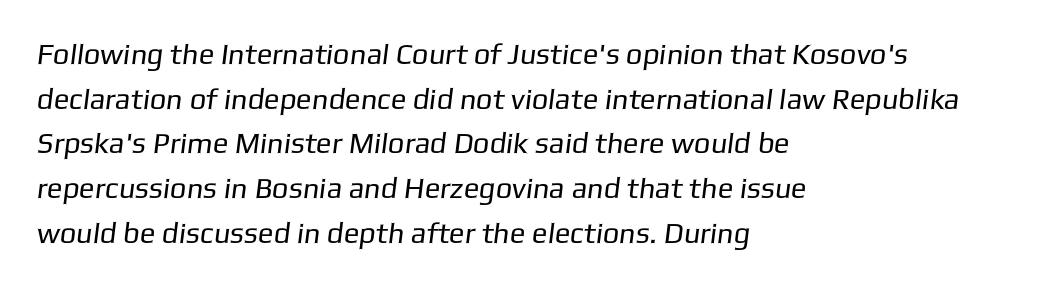
Q: Is the text bold? A: No.
Q: Is the typeface a serif or a sans-serif typeface? A: Sans-serif.
Q: Is the text underlined? A: No.
Q: How is the paragraph aligned? A: Left-aligned.
Q: Is the spacing between letters normal or unusually wide? A: Normal.
Q: Is the spacing between lines tight, normal or loose? A: Normal.
Q: Width (condensed, normal, or wide)? A: Normal.
Q: Stroke contrast? A: Low.
Q: x-height? A: Medium.
Q: Monospaced? A: No.
